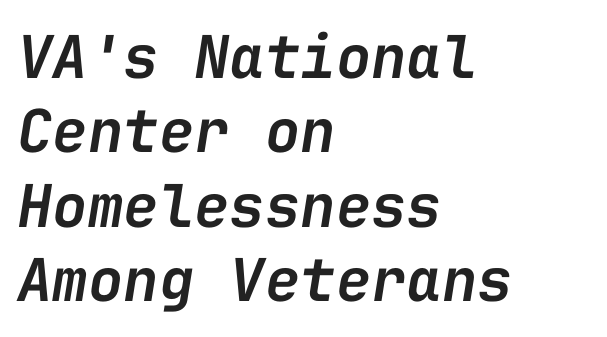
Q: Is the text bold? A: Semi-bold.
Q: Is the text italic (slanted)? A: Yes, it leans right by about 9 degrees.
Q: Is the text underlined? A: No.
Q: How is the paragraph aligned? A: Left-aligned.
Q: Is the spacing between letters normal or unusually wide? A: Normal.
Q: Is the spacing between lines tight, normal or loose? A: Normal.
Q: Width (condensed, normal, or wide)? A: Normal.
Q: Stroke contrast? A: Low.
Q: x-height? A: Medium.
Q: Monospaced? A: Yes.
